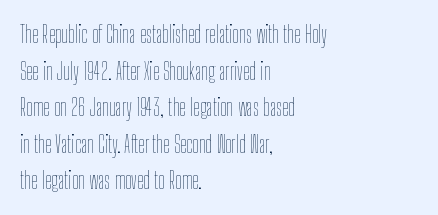
The image shows 23 px text type, upright; set left-aligned, normal line spacing (1.59x), normal letter spacing, not underlined.
